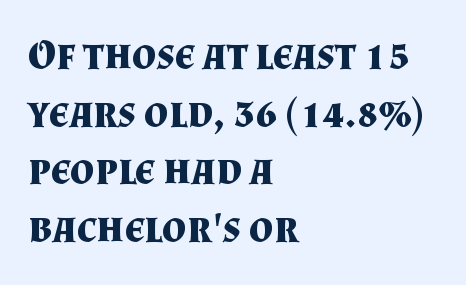
The image shows 43 px bold serif type, upright; set left-aligned, normal line spacing (1.34x), normal letter spacing, not underlined; medium stroke contrast and a small x-height.
